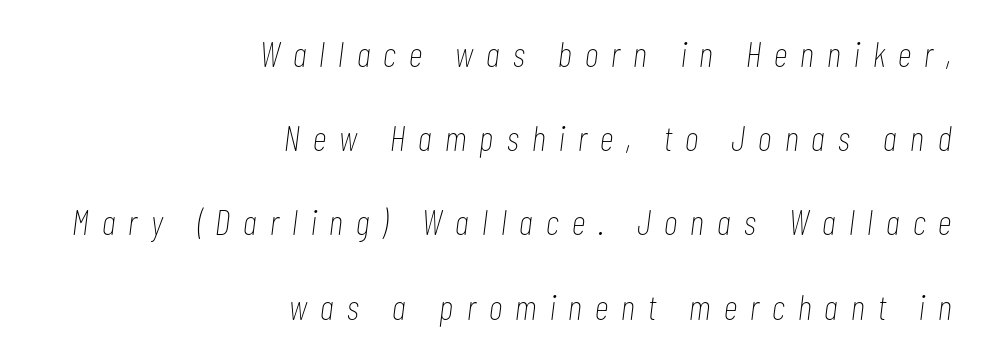
{"italic": "yes", "lean": "right", "slant_degrees": 7, "bold": "no", "weight": "thin", "width": "condensed", "stroke_contrast": "low", "x_height": "medium", "monospaced": "no", "underline": "no", "align": "right", "line_spacing": "loose", "line_spacing_ratio": 2.34, "letter_spacing": "wide", "letter_spacing_em": 0.37, "glyph_px": 36}
